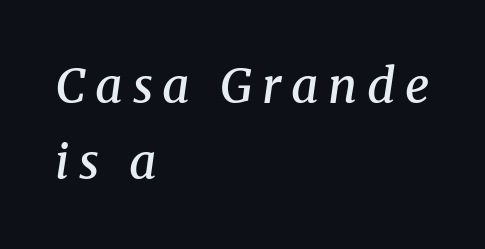
Q: Is the text bold? A: Semi-bold.
Q: Is the text italic (slanted)? A: Yes, it leans right by about 8 degrees.
Q: Is the typeface a serif or a sans-serif typeface? A: Serif.
Q: Is the text underlined? A: No.
Q: How is the paragraph aligned? A: Left-aligned.
Q: Is the spacing between letters normal or unusually wide? A: Unusually wide.
Q: Is the spacing between lines tight, normal or loose? A: Normal.
Q: Width (condensed, normal, or wide)? A: Normal.
Q: Stroke contrast? A: Medium.
Q: x-height? A: Medium.
Q: Monospaced? A: No.
